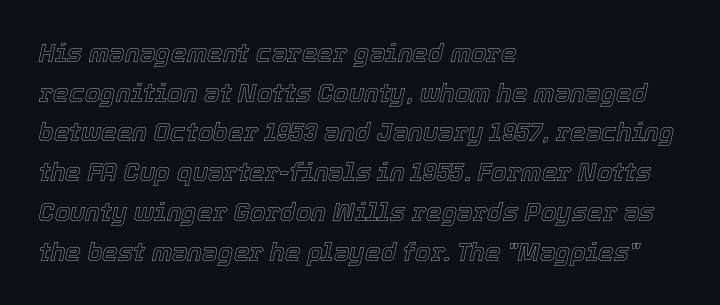
The image shows 25 px text type, italic (leaning right); set left-aligned, normal line spacing (1.59x), normal letter spacing, not underlined.
